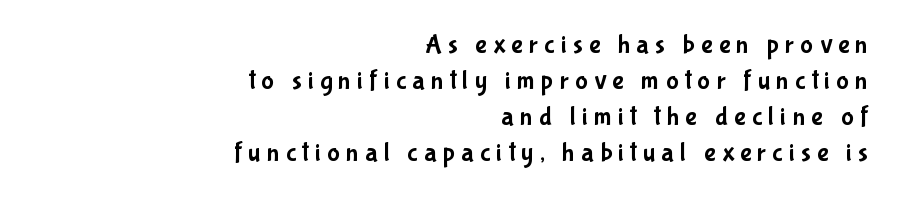
Q: Is the text italic (slanted)? A: No, it is upright.
Q: Is the text underlined? A: No.
Q: How is the paragraph aligned? A: Right-aligned.
Q: Is the spacing between letters normal or unusually wide? A: Unusually wide.
Q: Is the spacing between lines tight, normal or loose? A: Normal.
